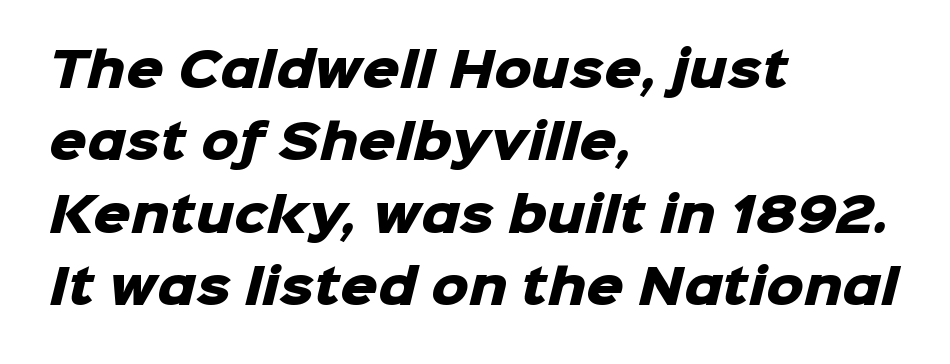
Q: Is the text bold? A: Yes.
Q: Is the typeface a serif or a sans-serif typeface? A: Sans-serif.
Q: Is the text underlined? A: No.
Q: How is the paragraph aligned? A: Left-aligned.
Q: Is the spacing between letters normal or unusually wide? A: Normal.
Q: Is the spacing between lines tight, normal or loose? A: Normal.
Q: Width (condensed, normal, or wide)? A: Normal.
Q: Stroke contrast? A: Low.
Q: x-height? A: Medium.
Q: Monospaced? A: No.
